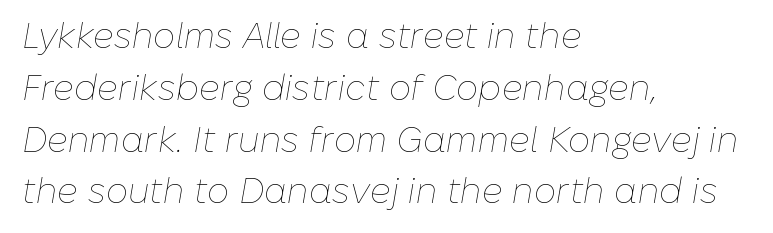
The image shows 35 px thin type, italic (leaning right); set left-aligned, normal line spacing (1.48x), normal letter spacing, not underlined; low stroke contrast and a medium x-height.
